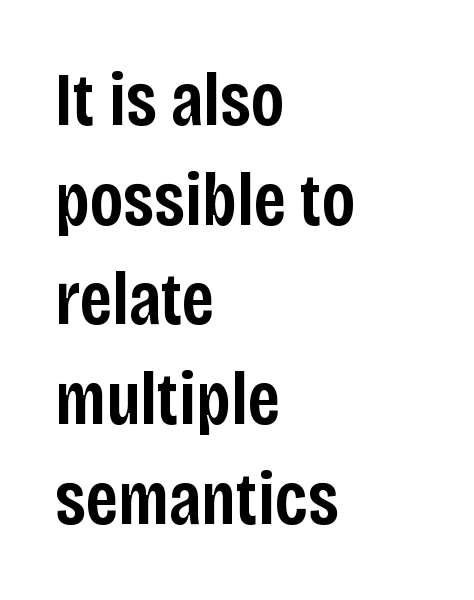
Underline: absent. Emphasis by weight is partial: semibold. These lines are set flush left with a ragged right edge. Look at the tracking — it's just the regular setting, nothing added. In terms of posture, this sample is upright.
